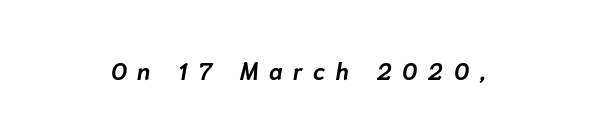
{"italic": "yes", "lean": "right", "slant_degrees": 10, "bold": "yes", "underline": "no", "letter_spacing": "wide", "letter_spacing_em": 0.47, "glyph_px": 23}
